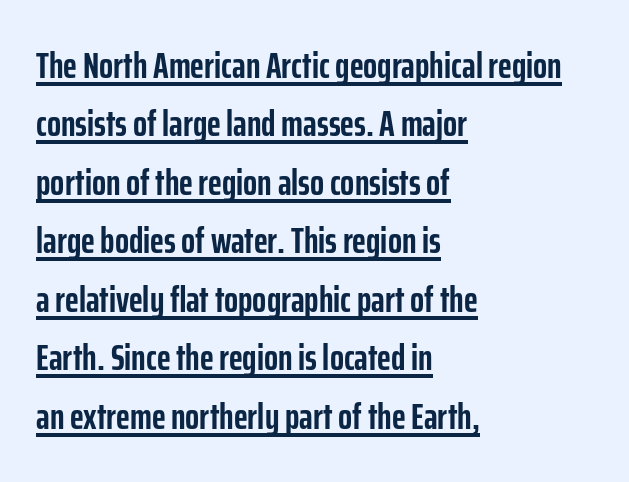
The rendering shows plain stroke endings on the letterforms — a sans-serif design. In terms of letterspacing, this is plain default setting. Stroke thickness is high; the sample reads as a true bold. Each letter keeps its own natural width here, so spacing adapts to shape. The typography opts for an upright posture over an oblique one. In designer terms, the underline attribute is active on this setting.
